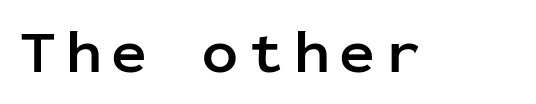
This rendering features lettering with no underline. The letters march in equal steps, a hallmark of fixed-pitch type. Posture: vertical. The glyphs in this specimen are sans serif.
